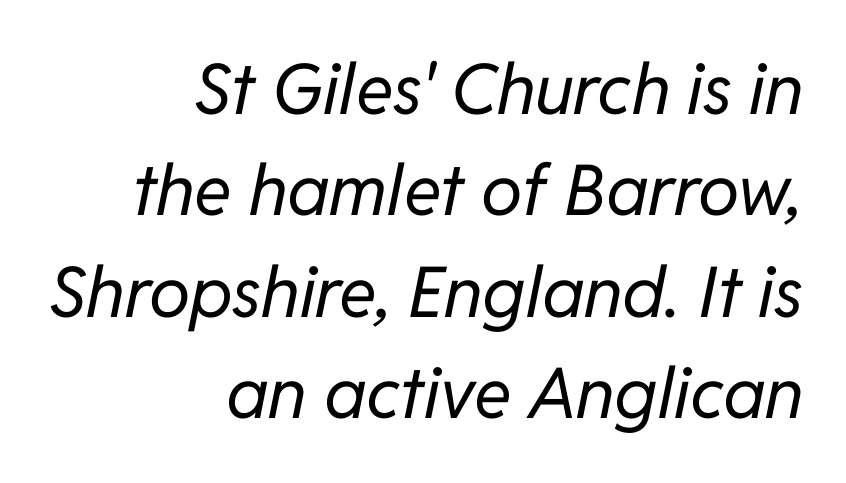
The image shows 70 px regular-weight type, italic (leaning right); set right-aligned, normal line spacing (1.45x), normal letter spacing, not underlined; low stroke contrast and a medium x-height.
